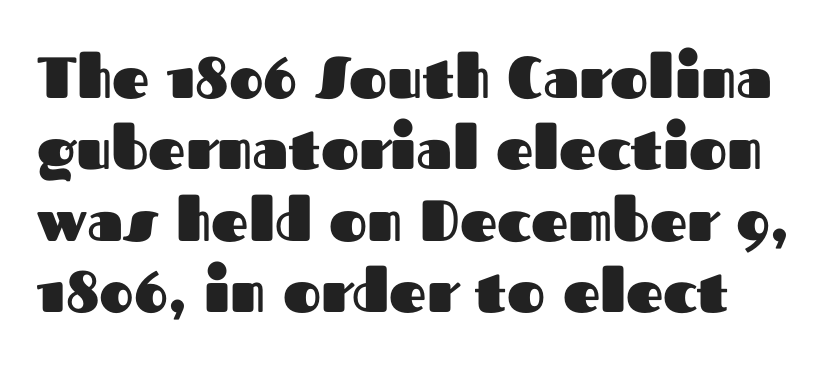
The image shows 58 px heavy sans-serif type, upright; set line spacing 1.23x, normal letter spacing, not underlined; medium stroke contrast and a medium x-height.
